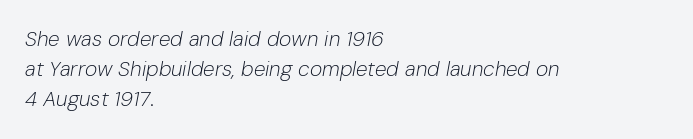
{"italic": "yes", "lean": "right", "slant_degrees": 10, "bold": "no", "underline": "no", "align": "left", "line_spacing": "normal", "line_spacing_ratio": 1.43, "letter_spacing": "normal", "letter_spacing_em": 0.0, "glyph_px": 21}
